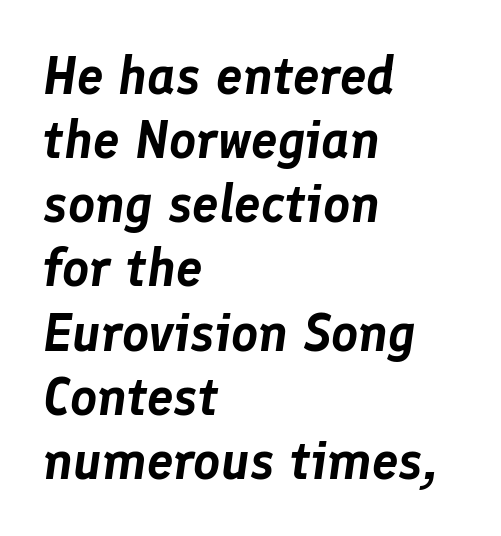
Q: Is the text italic (slanted)? A: Yes, it leans right by about 8 degrees.
Q: Is the text underlined? A: No.
Q: How is the paragraph aligned? A: Left-aligned.
Q: Is the spacing between letters normal or unusually wide? A: Normal.
Q: Width (condensed, normal, or wide)? A: Normal.
Q: Stroke contrast? A: Low.
Q: x-height? A: Medium.
Q: Monospaced? A: No.
